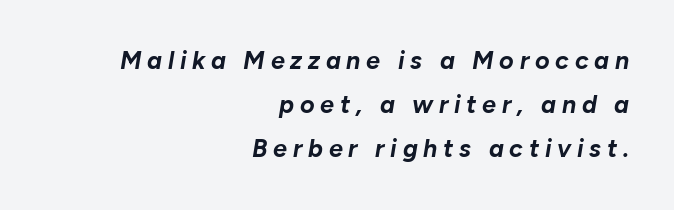
The image shows 25 px bold type, italic (leaning right); set right-aligned, line spacing 1.77x, unusually wide letter spacing (+0.23 em), not underlined.
